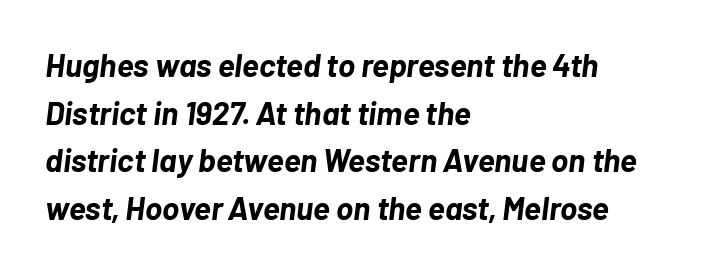
The typography opts for an oblique posture over an upright one. This rendering features lettering with no underline. In terms of leading, this rendering sits right in the middle. The paragraph has a hard left edge and a soft right edge. The type is set solid horizontally, with unmodified tracking.
